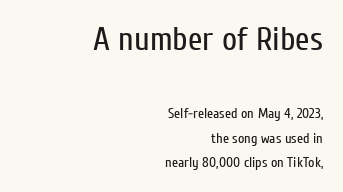
Block one is the big one; block two sits smaller underneath. You could not count columns in this text — the font is proportionally spaced. Characters follow at the spacing the type designer built in. These lines were composed using upright roman letters. The specimen omits any rule beneath the text block's lines.
